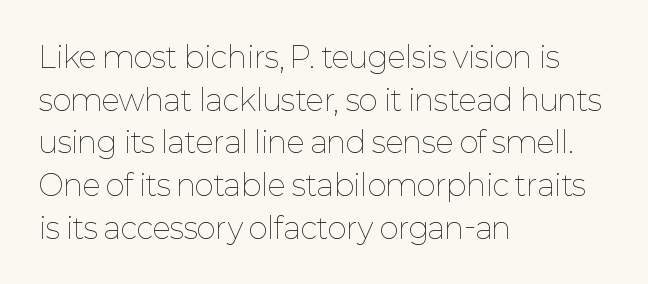
The image shows 29 px thin type, upright; set left-aligned, normal line spacing (1.47x), normal letter spacing, not underlined; low stroke contrast and a medium x-height.
